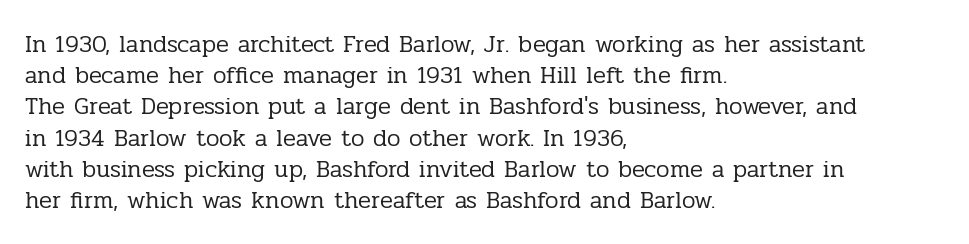
{"italic": "no", "bold": "no", "underline": "no", "align": "left", "line_spacing": "normal", "line_spacing_ratio": 1.3, "letter_spacing": "normal", "letter_spacing_em": 0.0, "glyph_px": 24}
